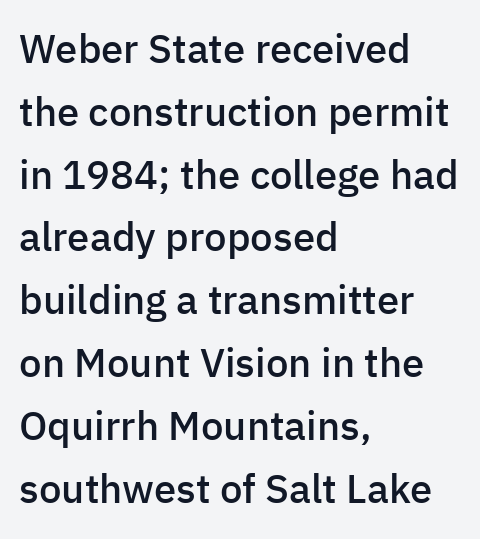
The passage shown is not underscored anywhere. Here the designer chose a conventional face with non-uniform glyph widths. Left-aligned paragraph, ragged on the right. Nobody touched the tracking dial on this one. Classification — sans serif. Every character sits straight up, as roman type does.
